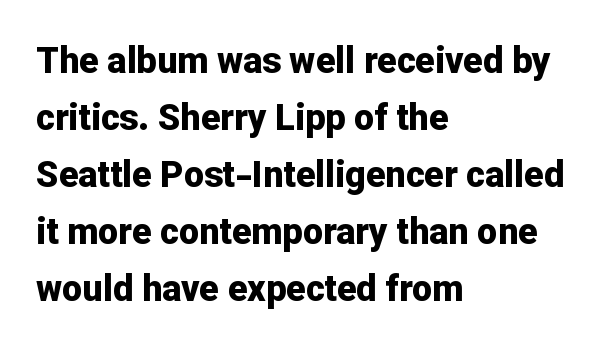
{"serif": "no", "italic": "no", "bold": "yes", "weight": "bold", "width": "normal", "stroke_contrast": "low", "x_height": "medium", "monospaced": "no", "underline": "no", "align": "left", "line_spacing": "normal", "line_spacing_ratio": 1.58, "letter_spacing": "normal", "letter_spacing_em": 0.0, "glyph_px": 36}
